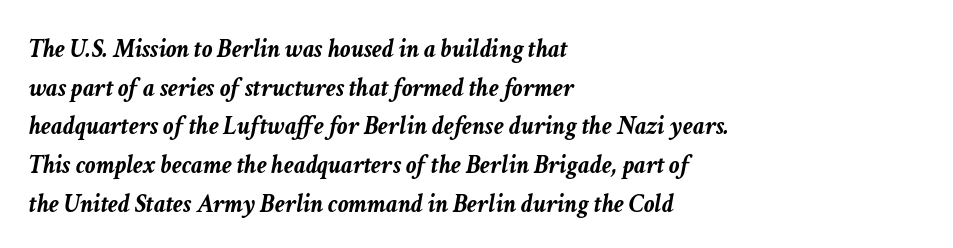
{"italic": "yes", "lean": "right", "slant_degrees": 11, "bold": "yes", "underline": "no", "align": "left", "line_spacing": "normal", "line_spacing_ratio": 1.49, "letter_spacing": "normal", "letter_spacing_em": 0.0, "glyph_px": 26}
